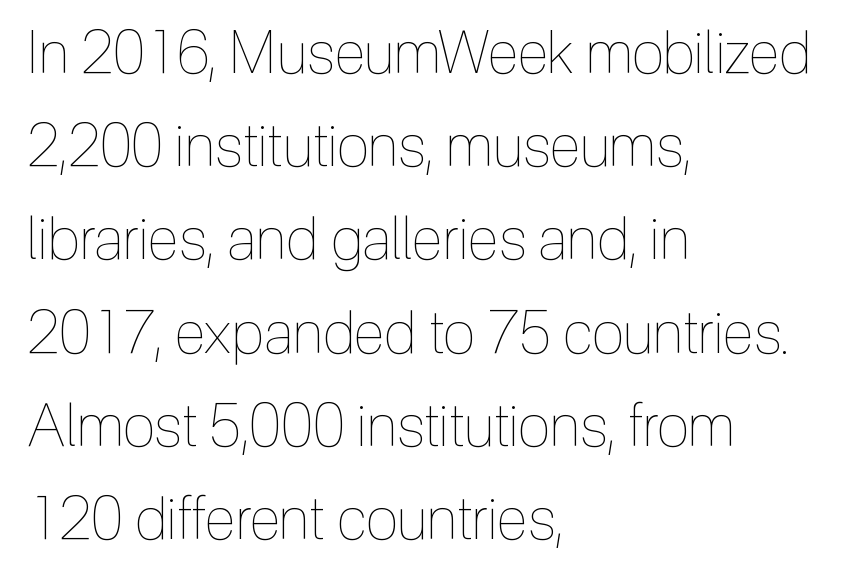
Q: Is the text bold? A: No.
Q: Is the text italic (slanted)? A: No, it is upright.
Q: Is the text underlined? A: No.
Q: How is the paragraph aligned? A: Left-aligned.
Q: Is the spacing between letters normal or unusually wide? A: Normal.
Q: Is the spacing between lines tight, normal or loose? A: Normal.
Q: Width (condensed, normal, or wide)? A: Condensed.
Q: x-height? A: Medium.
Q: Monospaced? A: No.
